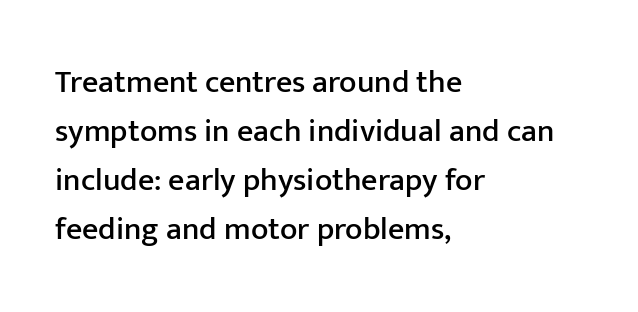
{"serif": "no", "italic": "no", "width": "normal", "stroke_contrast": "low", "x_height": "medium", "monospaced": "no", "underline": "no", "align": "left", "line_spacing": "normal", "line_spacing_ratio": 1.53, "letter_spacing": "normal", "letter_spacing_em": 0.0, "glyph_px": 32}
